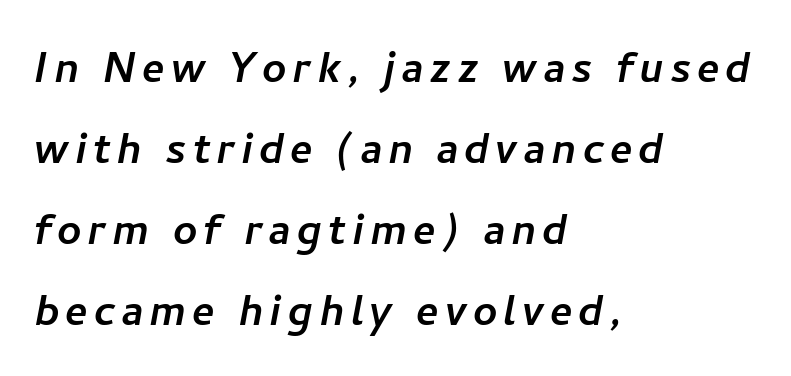
{"serif": "no", "width": "normal", "stroke_contrast": "low", "x_height": "medium", "monospaced": "no", "underline": "no", "align": "left", "line_spacing": "normal", "line_spacing_ratio": 1.53, "glyph_px": 53}
